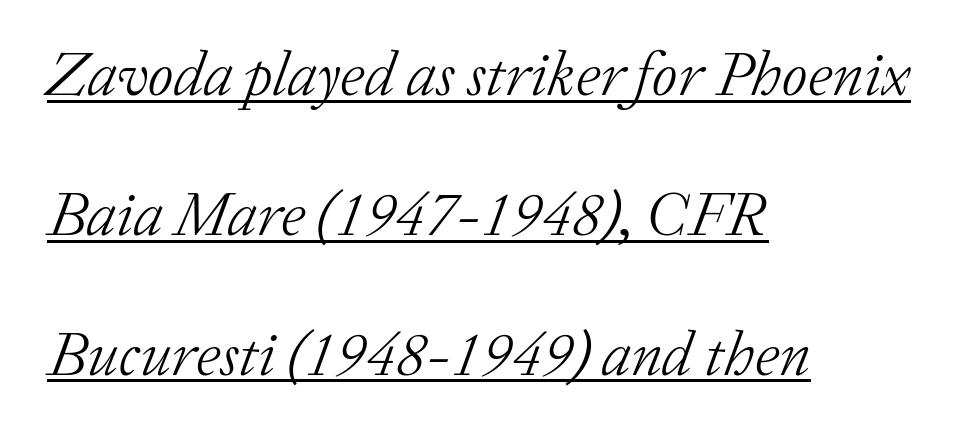
Q: Is the text bold? A: No.
Q: Is the text italic (slanted)? A: Yes, it leans right by about 20 degrees.
Q: Is the typeface a serif or a sans-serif typeface? A: Serif.
Q: Is the text underlined? A: Yes.
Q: How is the paragraph aligned? A: Left-aligned.
Q: Is the spacing between letters normal or unusually wide? A: Normal.
Q: Is the spacing between lines tight, normal or loose? A: Loose.
Q: Width (condensed, normal, or wide)? A: Normal.
Q: Stroke contrast? A: Low.
Q: x-height? A: Medium.
Q: Monospaced? A: No.
